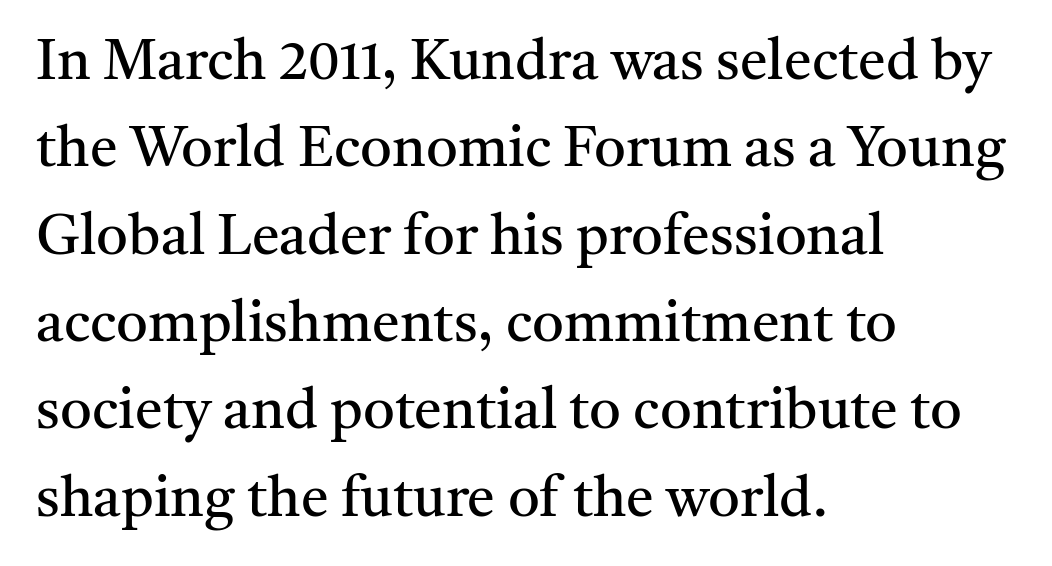
Looks like regular typesetting: each glyph gets only the width it needs. This sample uses an upright cut, with every glyph sitting square on the baseline. Compared with typical paragraphs, the rows here are spaced about the same. Descender tails drop into unmarked territory. The ragged edge is on the right, which tells us the setting is flush left.
